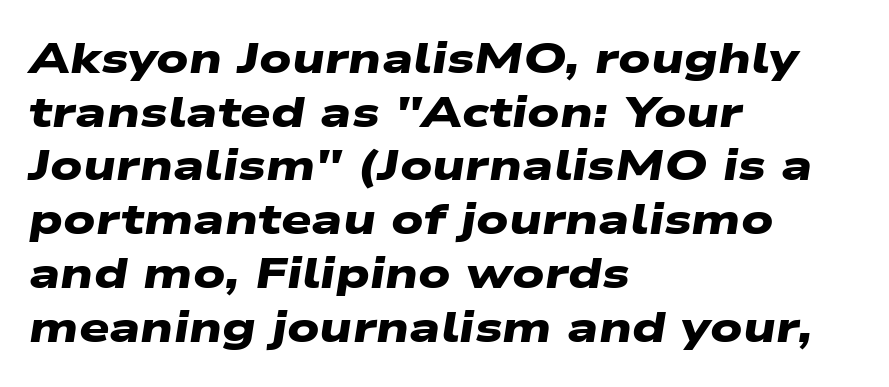
{"serif": "no", "bold": "yes", "weight": "heavy", "width": "wide", "stroke_contrast": "low", "x_height": "medium", "monospaced": "no", "underline": "no", "align": "left", "line_spacing": "normal", "line_spacing_ratio": 1.25, "letter_spacing": "normal", "letter_spacing_em": 0.0, "glyph_px": 43}
